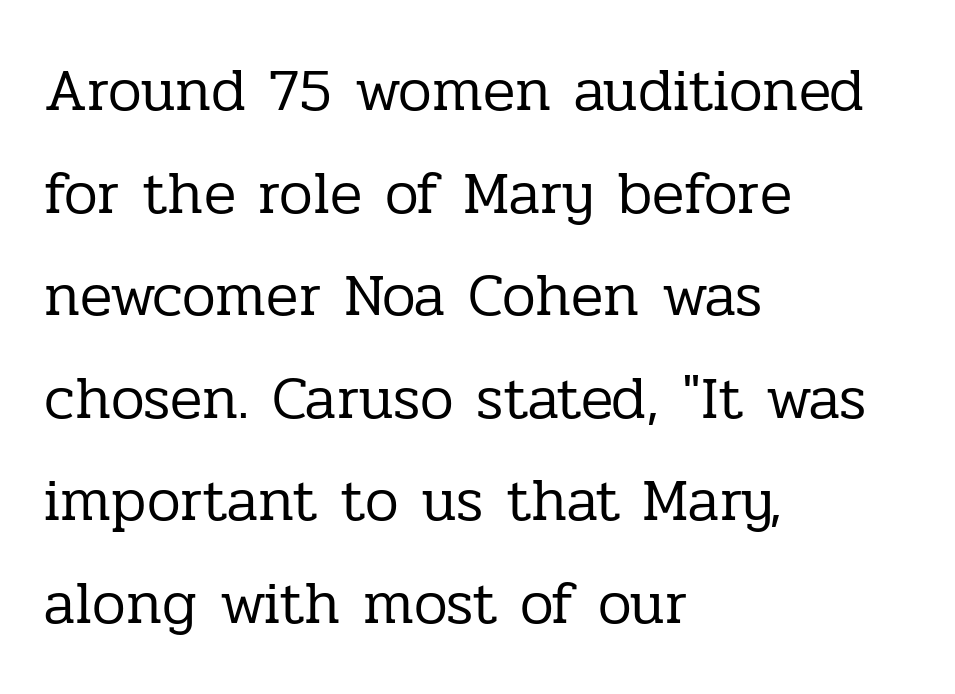
Q: Is the text bold? A: No.
Q: Is the text italic (slanted)? A: No, it is upright.
Q: Is the typeface a serif or a sans-serif typeface? A: Serif.
Q: Is the text underlined? A: No.
Q: How is the paragraph aligned? A: Left-aligned.
Q: Is the spacing between letters normal or unusually wide? A: Normal.
Q: Width (condensed, normal, or wide)? A: Normal.
Q: Stroke contrast? A: Low.
Q: x-height? A: Medium.
Q: Monospaced? A: No.
